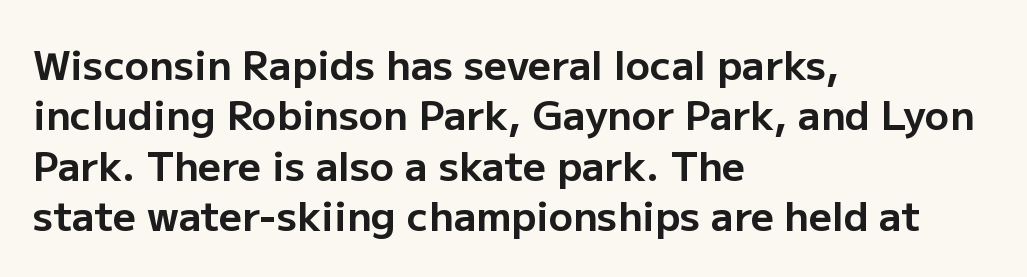
Stroke thickness is high; the sample reads as a true bold. The face used here is proportionally spaced, like ordinary book or web type. How would I describe the line gaps? Plain and ordinary. Notice how the stems are strictly vertical — no italics here. Typeset ragged right — the left edge is the straight one.
